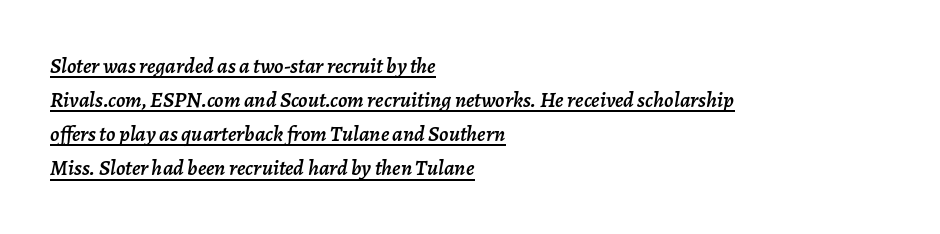
A student would call this left alignment; a typographer would say flush left, rag right. Has an underline been added? It has. Compared with typical body copy, the letter spacing here is the same. The passage shown stacks its lines at a standard gap. Notice how the stems are inclined rather than vertical — that's the hallmark of italics.
